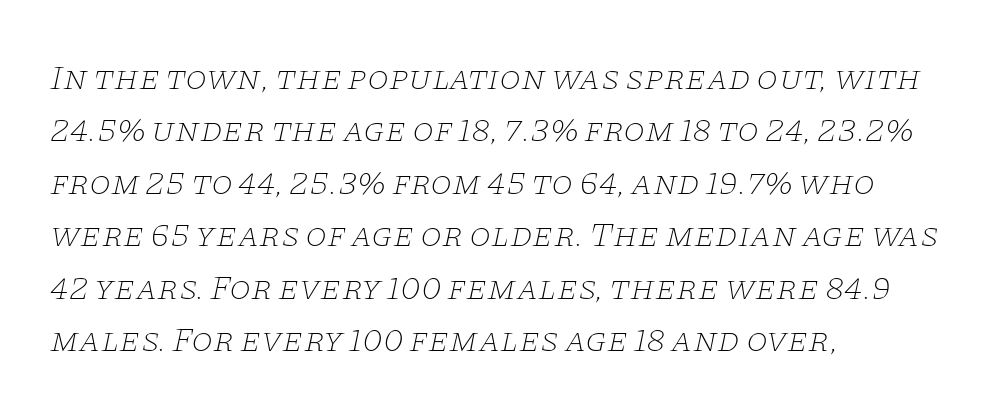
Q: Is the text bold? A: No.
Q: Is the text italic (slanted)? A: Yes, it leans right by about 11 degrees.
Q: Is the typeface a serif or a sans-serif typeface? A: Serif.
Q: Is the text underlined? A: No.
Q: How is the paragraph aligned? A: Left-aligned.
Q: Is the spacing between letters normal or unusually wide? A: Normal.
Q: Is the spacing between lines tight, normal or loose? A: Normal.
Q: Width (condensed, normal, or wide)? A: Wide.
Q: Stroke contrast? A: Low.
Q: x-height? A: Large.
Q: Monospaced? A: No.
